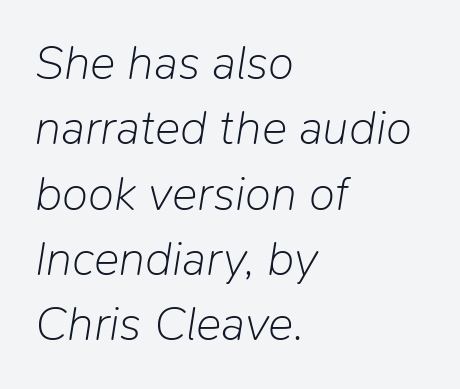
Looking at the ascenders, they clearly lean. Spacing verdict: proportional, widths tailored to each character. Stems and bowls with no extra thickness — not bold. If you measured baseline to baseline, you'd find a middling distance.
